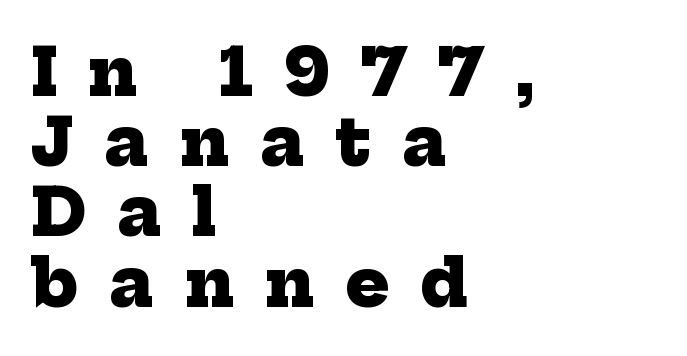
{"serif": "yes", "bold": "yes", "weight": "heavy", "width": "normal", "stroke_contrast": "low", "x_height": "medium", "monospaced": "no", "underline": "no", "align": "left", "line_spacing": "tight", "line_spacing_ratio": 1.08, "letter_spacing": "wide", "letter_spacing_em": 0.48, "glyph_px": 65}
